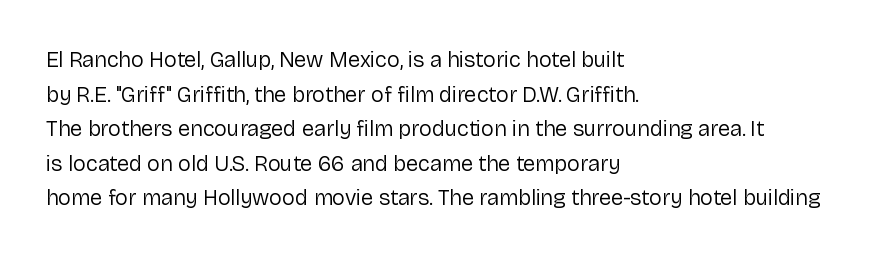
The image shows 22 px text type, upright; set left-aligned, normal line spacing (1.57x), normal letter spacing, not underlined.
